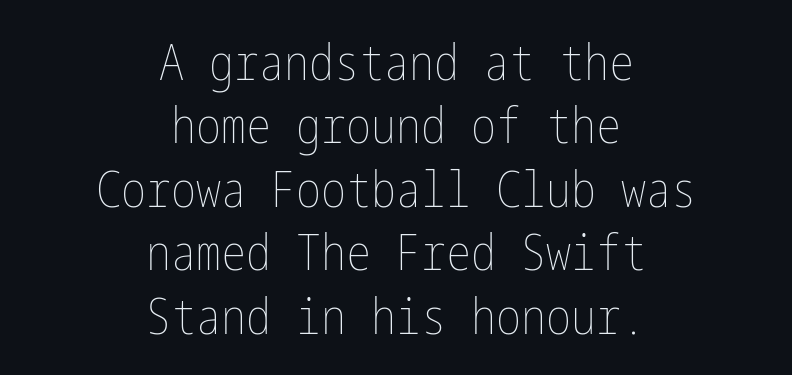
{"italic": "no", "bold": "no", "weight": "thin", "width": "condensed", "stroke_contrast": "low", "x_height": "medium", "underline": "no", "align": "center", "line_spacing": "normal", "line_spacing_ratio": 1.27, "letter_spacing": "normal", "letter_spacing_em": 0.0, "glyph_px": 50}
